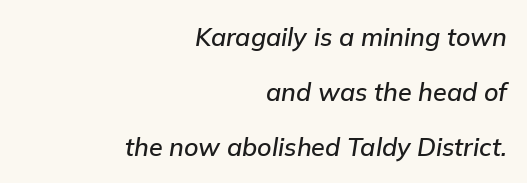
{"italic": "yes", "lean": "right", "slant_degrees": 9, "underline": "no", "align": "right", "line_spacing": "loose", "line_spacing_ratio": 2.2, "letter_spacing": "normal", "letter_spacing_em": 0.0, "glyph_px": 25}
